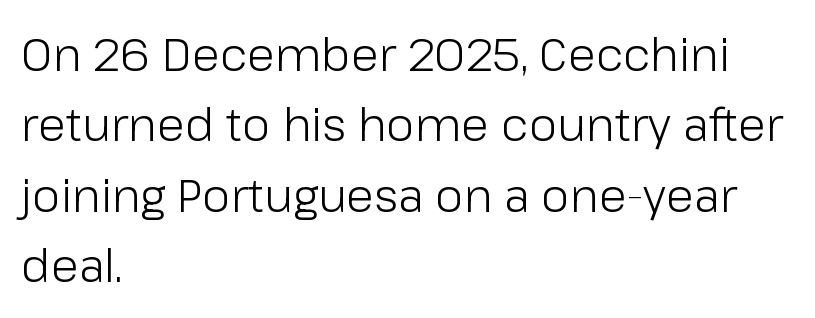
{"serif": "no", "italic": "no", "bold": "no", "weight": "light", "width": "normal", "stroke_contrast": "low", "x_height": "medium", "monospaced": "no", "underline": "no", "align": "left", "line_spacing": "normal", "line_spacing_ratio": 1.53, "letter_spacing": "normal", "letter_spacing_em": 0.0, "glyph_px": 46}
